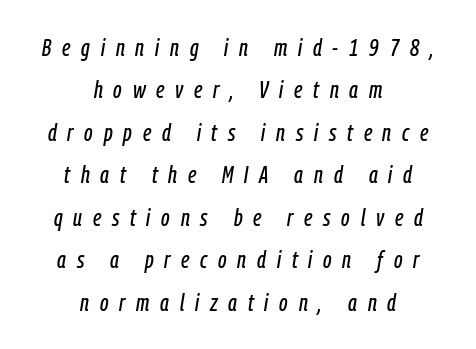
Q: Is the text italic (slanted)? A: Yes, it leans right by about 9 degrees.
Q: Is the text underlined? A: No.
Q: How is the paragraph aligned? A: Centered.
Q: Is the spacing between letters normal or unusually wide? A: Unusually wide.
